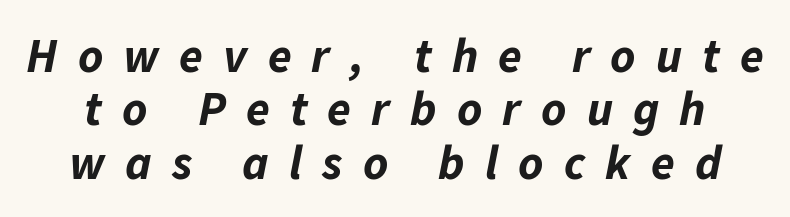
The rendering uses natural spacing where letterforms have individual widths. Between one letter and the next there's a generous, obvious gap. Weight check: bold — yes, fully. Every character sits at an angle, as italics do.
